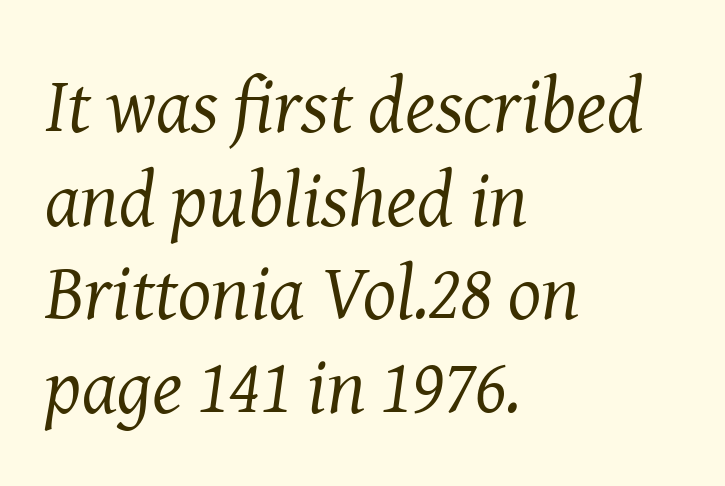
Each letter's strokes conclude with small projecting serifs. The characters are drawn with everyday or finer stroke widths. In terms of posture, this sample is oblique. The passage shown is not underscored anywhere.
